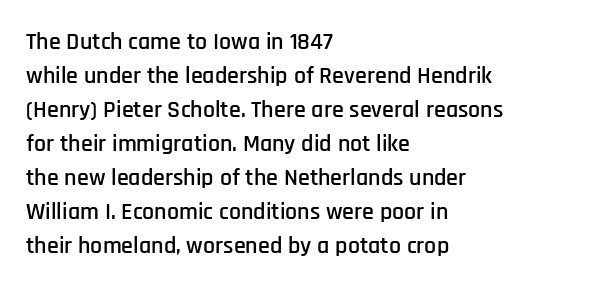
{"italic": "no", "underline": "no", "align": "left", "line_spacing": "normal", "line_spacing_ratio": 1.42, "letter_spacing": "normal", "letter_spacing_em": 0.0, "glyph_px": 24}
